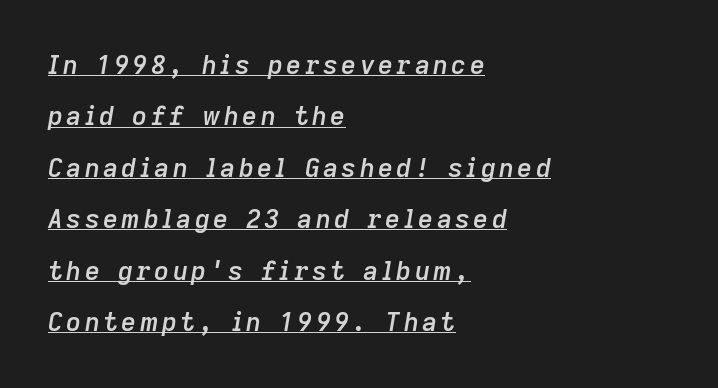
Q: Is the text bold? A: Semi-bold.
Q: Is the text italic (slanted)? A: Yes, it leans right by about 9 degrees.
Q: Is the text underlined? A: Yes.
Q: How is the paragraph aligned? A: Left-aligned.
Q: Is the spacing between lines tight, normal or loose? A: Loose.
